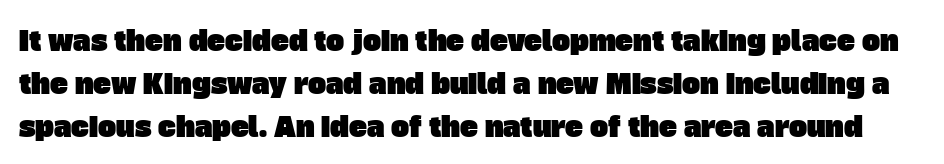
The image shows 27 px text type; set normal line spacing (1.59x), normal letter spacing, not underlined.
